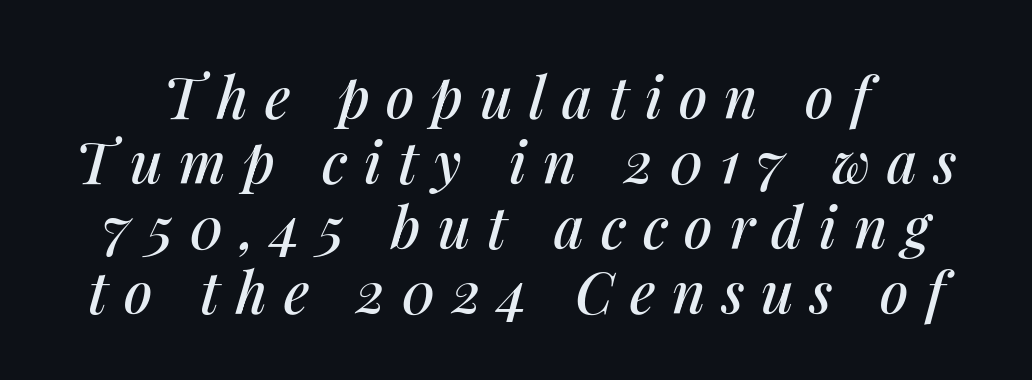
Q: Is the text italic (slanted)? A: Yes, it leans right by about 14 degrees.
Q: Is the text underlined? A: No.
Q: Is the spacing between letters normal or unusually wide? A: Unusually wide.
Q: Is the spacing between lines tight, normal or loose? A: Tight.
Q: Width (condensed, normal, or wide)? A: Normal.
Q: Stroke contrast? A: Medium.
Q: x-height? A: Medium.
Q: Monospaced? A: No.
